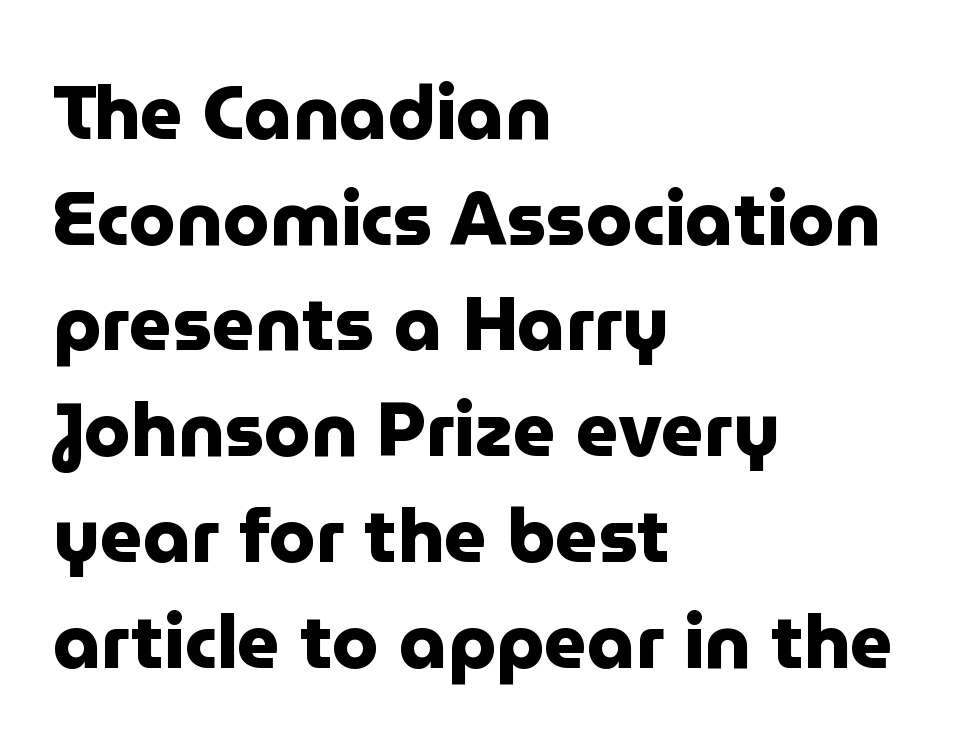
Q: Is the text bold? A: Yes.
Q: Is the text italic (slanted)? A: No, it is upright.
Q: Is the typeface a serif or a sans-serif typeface? A: Sans-serif.
Q: Is the text underlined? A: No.
Q: How is the paragraph aligned? A: Left-aligned.
Q: Is the spacing between letters normal or unusually wide? A: Normal.
Q: Is the spacing between lines tight, normal or loose? A: Normal.
Q: Width (condensed, normal, or wide)? A: Normal.
Q: Stroke contrast? A: Low.
Q: x-height? A: Medium.
Q: Monospaced? A: No.
